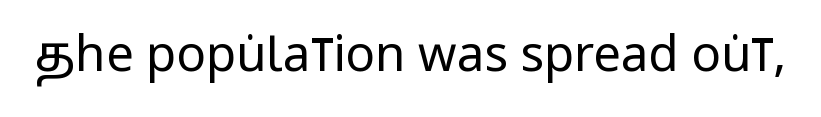
Lines of text with bare space underneath. These lines keep a tight, regular rhythm from letter to letter. This sample uses a sans-serif face. Character widths vary here, with narrow letters taking less room than wide ones.
